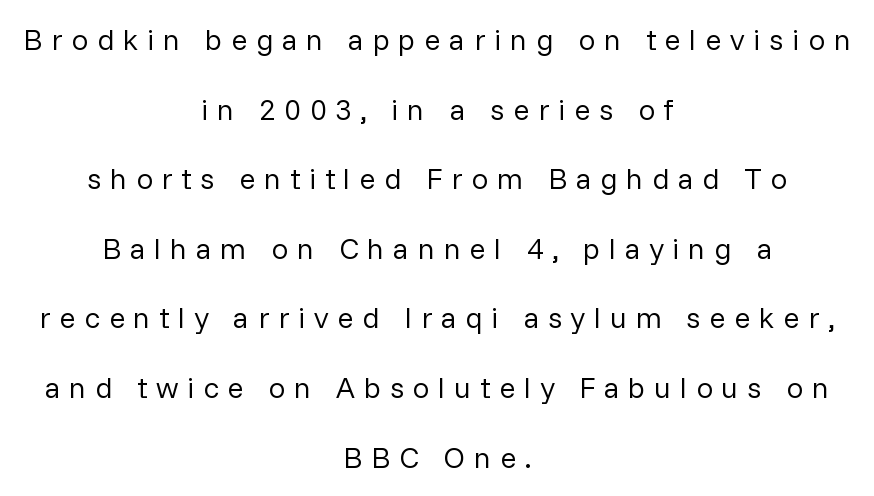
{"serif": "no", "italic": "no", "bold": "no", "weight": "regular", "width": "normal", "stroke_contrast": "low", "x_height": "medium", "monospaced": "no", "underline": "no", "align": "center", "line_spacing": "loose", "line_spacing_ratio": 2.32, "letter_spacing": "wide", "letter_spacing_em": 0.29, "glyph_px": 30}
